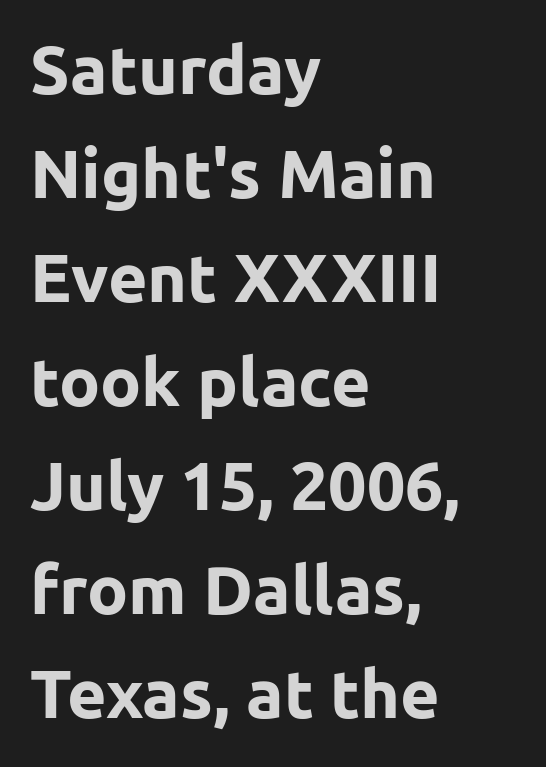
Q: Is the text bold? A: Yes.
Q: Is the text italic (slanted)? A: No, it is upright.
Q: Is the typeface a serif or a sans-serif typeface? A: Sans-serif.
Q: Is the text underlined? A: No.
Q: How is the paragraph aligned? A: Left-aligned.
Q: Is the spacing between letters normal or unusually wide? A: Normal.
Q: Is the spacing between lines tight, normal or loose? A: Normal.
Q: Width (condensed, normal, or wide)? A: Normal.
Q: Stroke contrast? A: Low.
Q: x-height? A: Medium.
Q: Monospaced? A: No.
